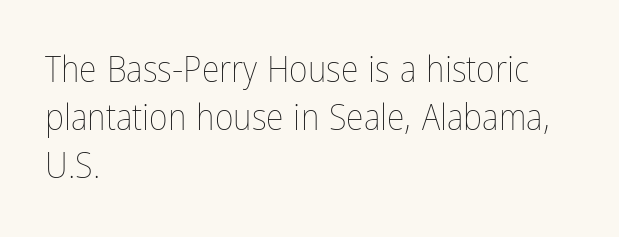
Q: Is the text bold? A: No.
Q: Is the text italic (slanted)? A: No, it is upright.
Q: Is the text underlined? A: No.
Q: How is the paragraph aligned? A: Left-aligned.
Q: Is the spacing between letters normal or unusually wide? A: Normal.
Q: Is the spacing between lines tight, normal or loose? A: Normal.
Q: Width (condensed, normal, or wide)? A: Condensed.
Q: Stroke contrast? A: Low.
Q: x-height? A: Medium.
Q: Monospaced? A: No.
